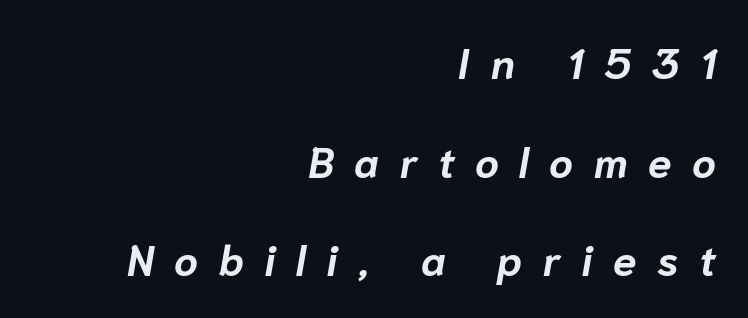
Italic? Definitely — the glyphs are oblique. Leading is clearly above the norm, producing a sparse column. Substantial extra tracking has been applied to these lines. The typesetting leans heavy: a genuine bold. Caption: multi-line text, flush right, ragged left.
